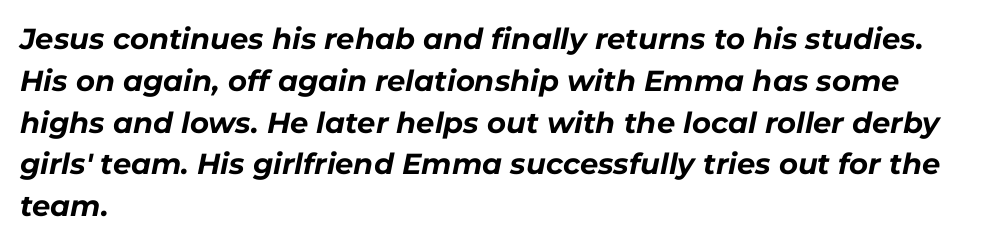
The words here are not underlined. Nobody touched the tracking dial on this one. This is oblique type, the kind used for emphasis or titles. You could not count columns in this text — the font is proportionally spaced. A student would call this left alignment; a typographer would say flush left, rag right.
